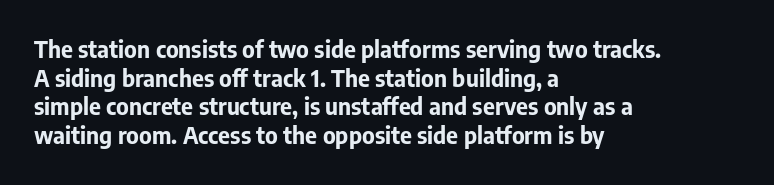
Q: Is the text bold? A: Yes.
Q: Is the text italic (slanted)? A: No, it is upright.
Q: Is the text underlined? A: No.
Q: How is the paragraph aligned? A: Left-aligned.
Q: Is the spacing between letters normal or unusually wide? A: Normal.
Q: Is the spacing between lines tight, normal or loose? A: Normal.
